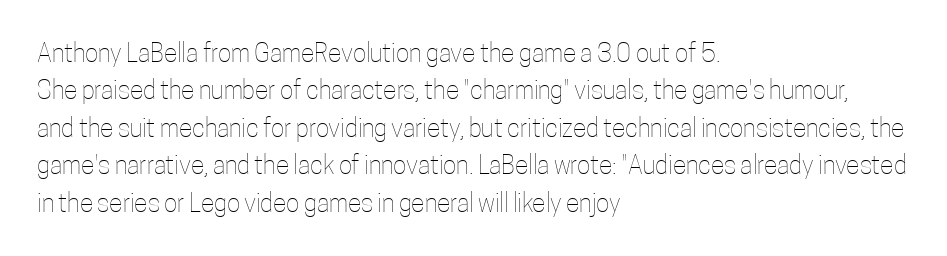
In CSS terms this would be text-align: left. Descenders are the only things crossing below the line. One glance says typical: line gaps are just what's usual. This is the regular roman posture of the typeface.
